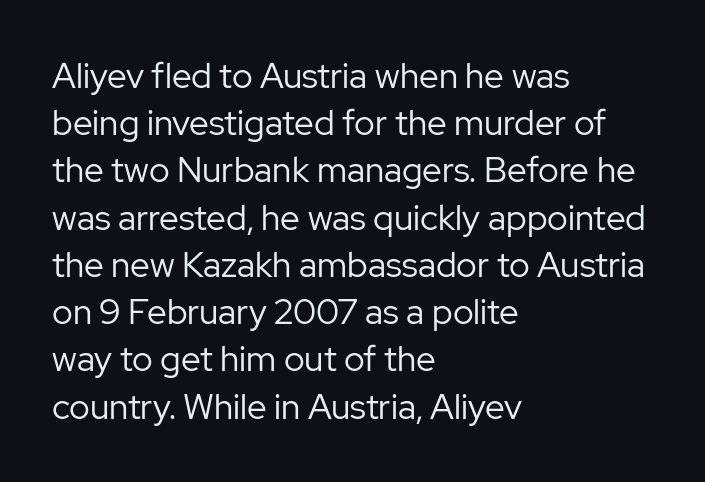
{"serif": "no", "italic": "no", "bold": "no", "weight": "regular", "width": "normal", "stroke_contrast": "low", "x_height": "medium", "monospaced": "no", "underline": "no", "align": "left", "line_spacing": "normal", "line_spacing_ratio": 1.35, "letter_spacing": "normal", "letter_spacing_em": 0.0, "glyph_px": 35}
